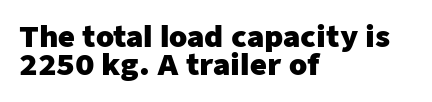
Q: Is the text bold? A: Yes.
Q: Is the text italic (slanted)? A: No, it is upright.
Q: Is the typeface a serif or a sans-serif typeface? A: Sans-serif.
Q: Is the text underlined? A: No.
Q: How is the paragraph aligned? A: Left-aligned.
Q: Is the spacing between letters normal or unusually wide? A: Normal.
Q: Is the spacing between lines tight, normal or loose? A: Tight.
Q: Width (condensed, normal, or wide)? A: Normal.
Q: Stroke contrast? A: Low.
Q: x-height? A: Medium.
Q: Monospaced? A: No.
